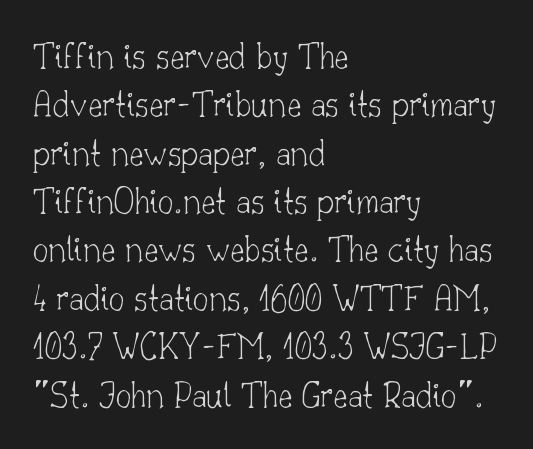
Q: Is the text bold? A: No.
Q: Is the text italic (slanted)? A: No, it is upright.
Q: Is the typeface a serif or a sans-serif typeface? A: Serif.
Q: Is the text underlined? A: No.
Q: How is the paragraph aligned? A: Left-aligned.
Q: Is the spacing between letters normal or unusually wide? A: Normal.
Q: Width (condensed, normal, or wide)? A: Normal.
Q: Stroke contrast? A: Low.
Q: x-height? A: Small.
Q: Monospaced? A: No.
